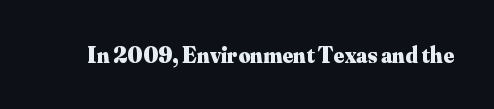
{"italic": "no", "bold": "yes", "underline": "no", "letter_spacing": "normal", "letter_spacing_em": 0.0, "glyph_px": 23}
